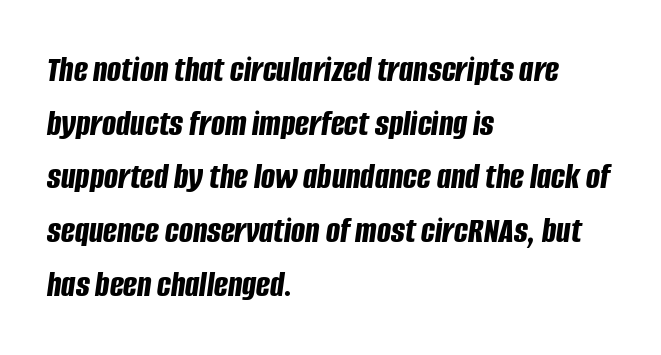
The sample has been set heavy, in full bold. How are the letters spaced? Ordinarily, with no added tracking. Check the space under the baseline: it is left empty. Quick note: interline space is typical. Tall strokes in this sample are angled rather than plumb.
